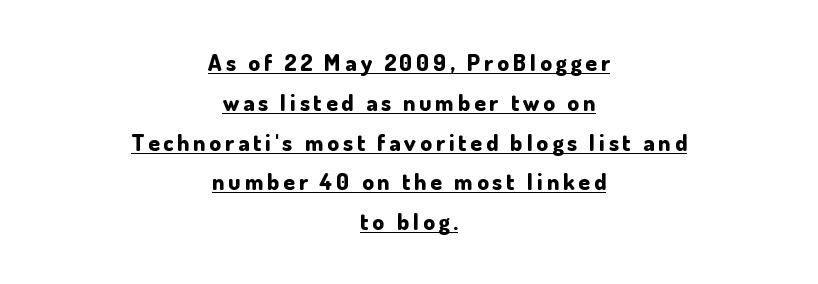
Line starts and ends both wander, symmetrically. Does the weight exceed regular? Yes, all the way to bold. When letters stand straight like this, we call the style roman or upright. This is underlined copy, the kind a proofreader might mark for attention.
